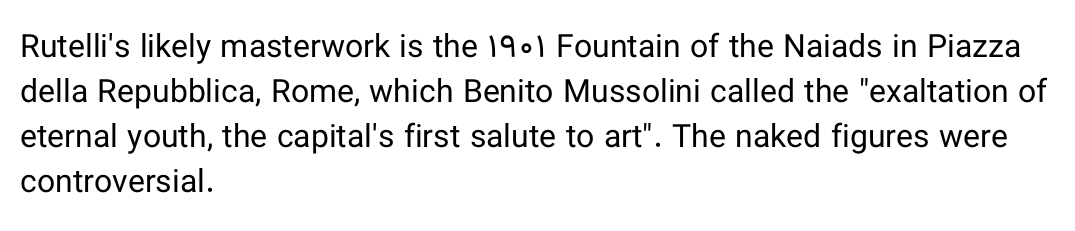
Q: Is the text bold? A: No.
Q: Is the text italic (slanted)? A: No, it is upright.
Q: Is the typeface a serif or a sans-serif typeface? A: Sans-serif.
Q: Is the text underlined? A: No.
Q: How is the paragraph aligned? A: Left-aligned.
Q: Is the spacing between letters normal or unusually wide? A: Normal.
Q: Is the spacing between lines tight, normal or loose? A: Normal.
Q: Width (condensed, normal, or wide)? A: Normal.
Q: Stroke contrast? A: Low.
Q: x-height? A: Medium.
Q: Monospaced? A: No.
